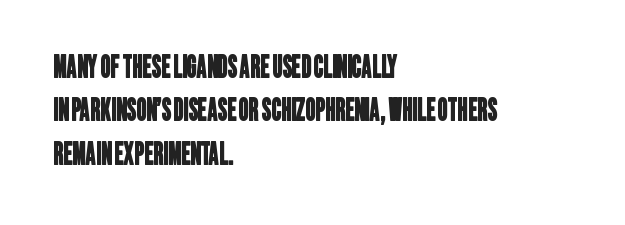
{"serif": "no", "width": "condensed", "stroke_contrast": "low", "x_height": "large", "monospaced": "no", "underline": "no", "align": "left", "line_spacing": "normal", "line_spacing_ratio": 1.4, "letter_spacing": "normal", "letter_spacing_em": 0.0, "glyph_px": 31}
